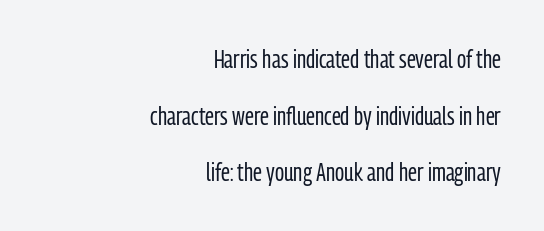
Q: Is the text bold? A: No.
Q: Is the text italic (slanted)? A: No, it is upright.
Q: Is the text underlined? A: No.
Q: How is the paragraph aligned? A: Right-aligned.
Q: Is the spacing between letters normal or unusually wide? A: Normal.
Q: Is the spacing between lines tight, normal or loose? A: Loose.
